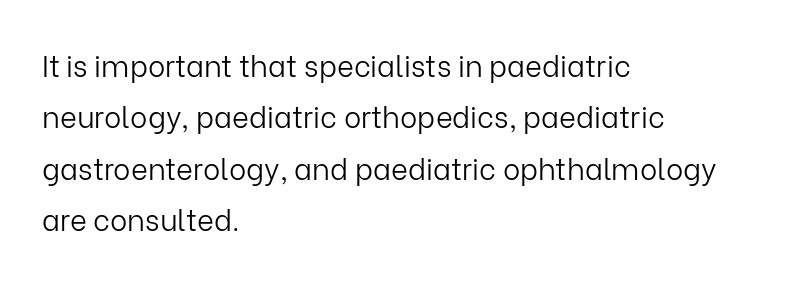
Q: Is the text bold? A: No.
Q: Is the text italic (slanted)? A: No, it is upright.
Q: Is the typeface a serif or a sans-serif typeface? A: Sans-serif.
Q: Is the text underlined? A: No.
Q: How is the paragraph aligned? A: Left-aligned.
Q: Is the spacing between letters normal or unusually wide? A: Normal.
Q: Width (condensed, normal, or wide)? A: Normal.
Q: Stroke contrast? A: Low.
Q: x-height? A: Medium.
Q: Monospaced? A: No.
